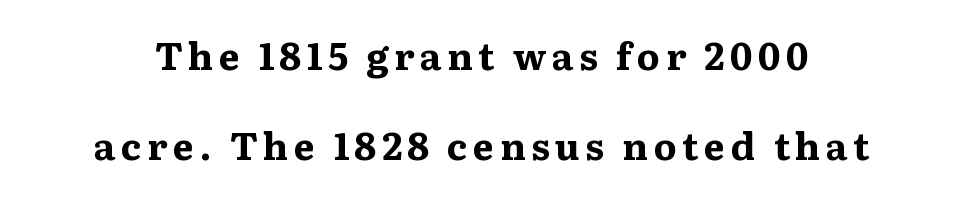
Stroke thickness is high; the sample reads as a true bold. Proportional: the letters do not fall into vertical columns. Ascenders rise straight up at ninety degrees. Quick note: underline off. A great deal of white space separates one row of letters from the next.
